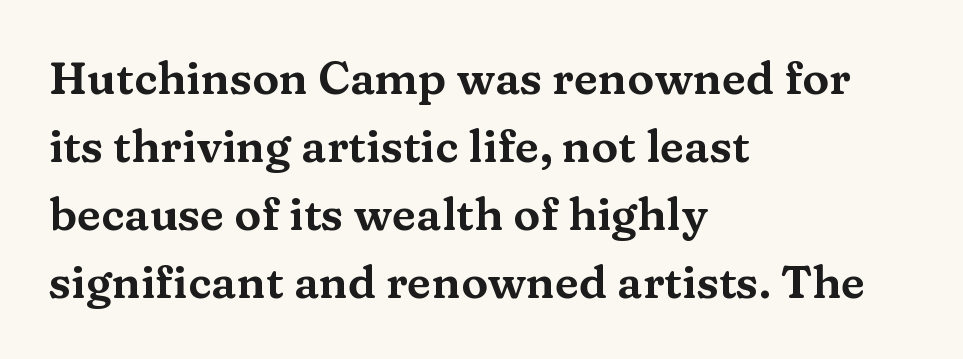
{"serif": "yes", "italic": "no", "width": "wide", "stroke_contrast": "medium", "x_height": "medium", "monospaced": "no", "underline": "no", "align": "left", "line_spacing": "normal", "line_spacing_ratio": 1.51, "letter_spacing": "normal", "letter_spacing_em": 0.0, "glyph_px": 45}
